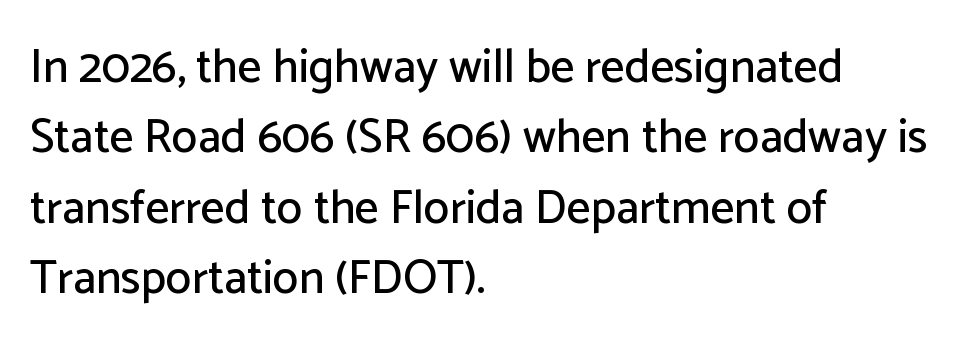
The image shows 47 px sans-serif type, upright; set left-aligned, normal line spacing (1.5x), normal letter spacing, not underlined; low stroke contrast and a medium x-height.
